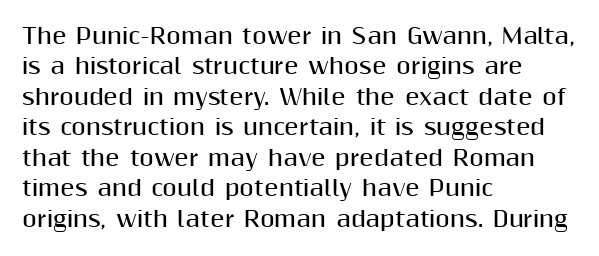
Notice how the stems are strictly vertical — no italics here. These words are printed bold, with thick strokes throughout. Leading: standard. You could call the tracking neutral — neither tight nor loose. The rendering anchors every line to the left-hand side. The words here are not underlined.
